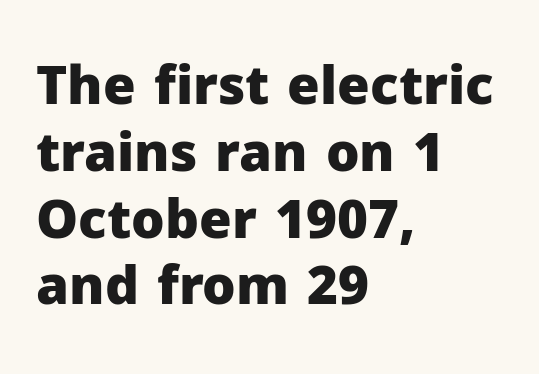
The image shows 53 px heavy sans-serif type, upright; set left-aligned, normal line spacing (1.26x), normal letter spacing, not underlined; low stroke contrast and a medium x-height.
